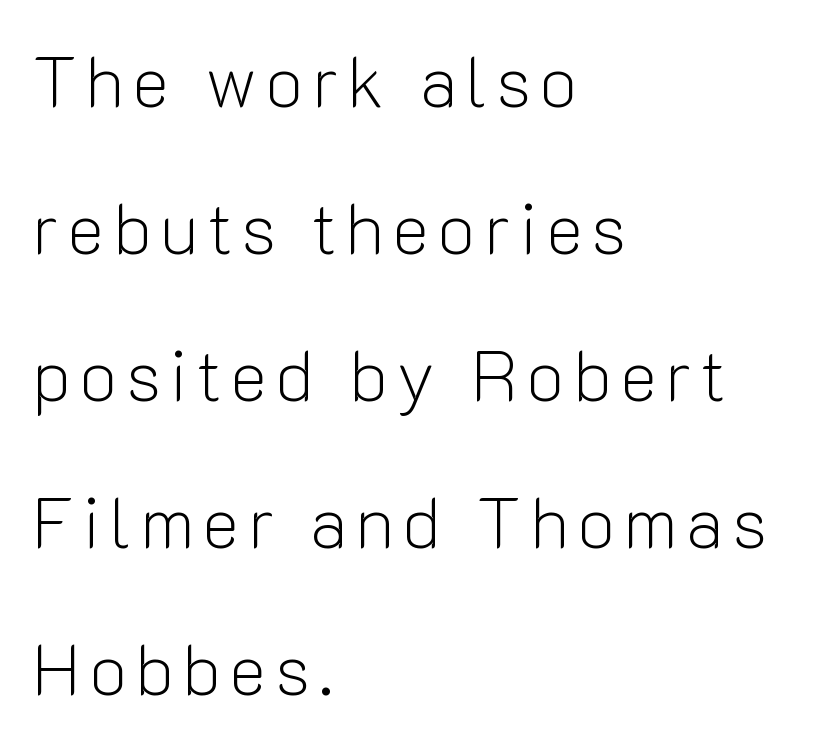
The image shows 71 px light sans-serif type, upright; set left-aligned, loose line spacing (2.07x), not underlined; low stroke contrast and a medium x-height.
